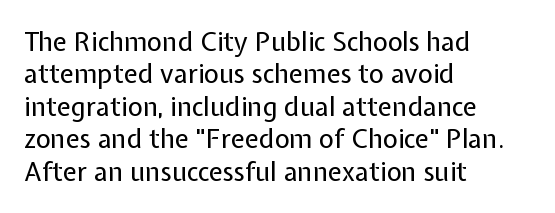
The image shows 26 px text type, upright; set left-aligned, normal line spacing (1.25x), normal letter spacing, not underlined.
